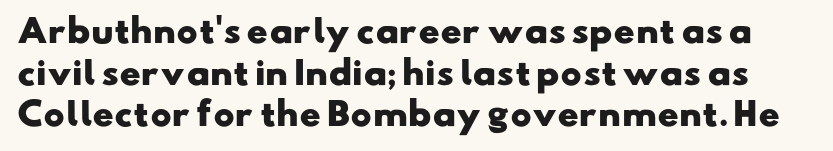
{"serif": "no", "bold": "yes", "weight": "heavy", "width": "wide", "stroke_contrast": "low", "x_height": "small", "monospaced": "no", "underline": "no", "line_spacing": "normal", "line_spacing_ratio": 1.3, "letter_spacing": "normal", "letter_spacing_em": 0.0, "glyph_px": 32}
